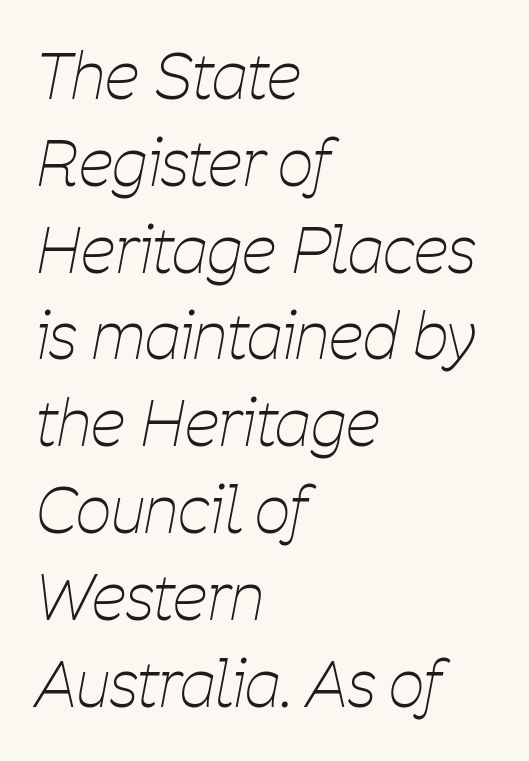
The image shows 62 px thin, condensed type, italic (leaning right); set left-aligned, normal line spacing (1.4x), normal letter spacing, not underlined; low stroke contrast and a medium x-height.
